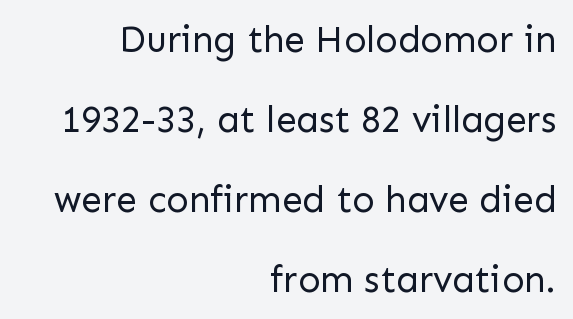
{"serif": "no", "italic": "no", "bold": "no", "weight": "regular", "width": "normal", "stroke_contrast": "low", "x_height": "medium", "monospaced": "no", "underline": "no", "align": "right", "line_spacing": "loose", "line_spacing_ratio": 2.16, "letter_spacing": "normal", "letter_spacing_em": 0.0, "glyph_px": 37}
